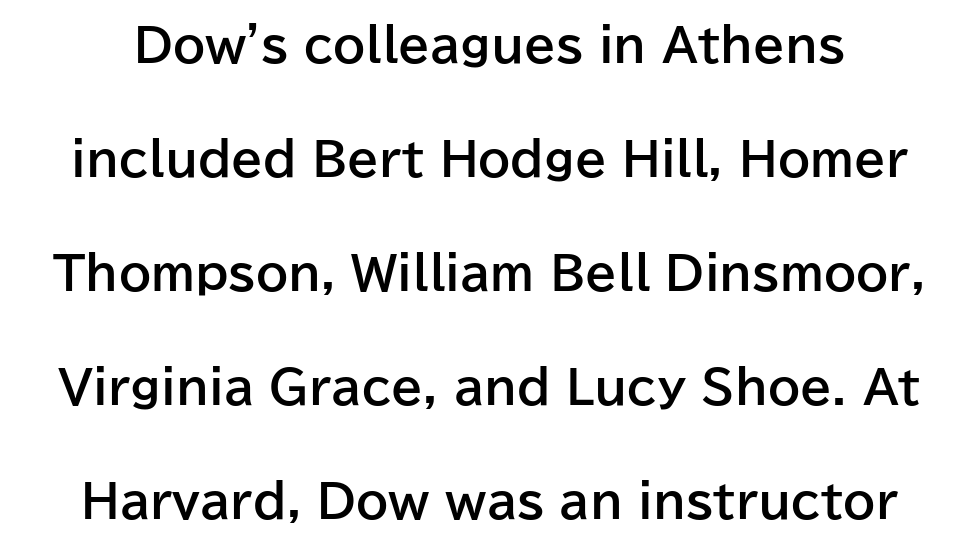
Proportional: the letters do not fall into vertical columns. Typographic density is high because the face is bold. Notice how the stems are strictly vertical — no italics here. The letters sit at their default tracking, neither squeezed nor spread.
